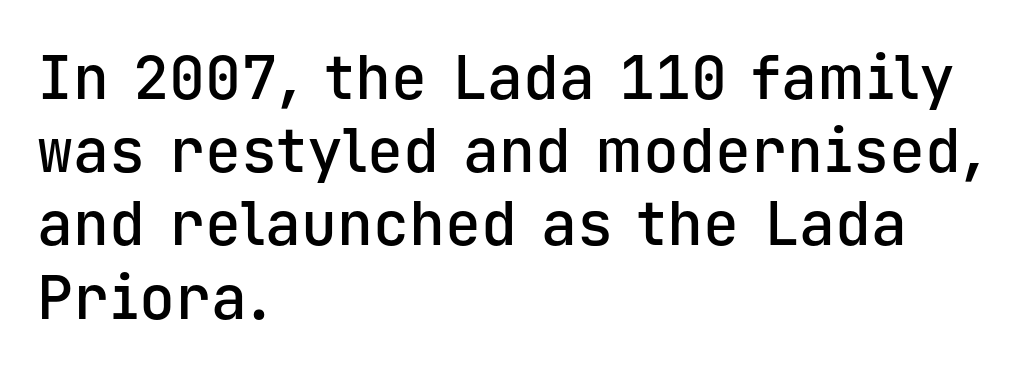
{"serif": "no", "italic": "no", "bold": "semi", "weight": "semibold", "width": "normal", "stroke_contrast": "low", "x_height": "medium", "monospaced": "yes", "underline": "no", "align": "left", "line_spacing_ratio": 1.22, "letter_spacing": "normal", "letter_spacing_em": 0.0, "glyph_px": 60}
